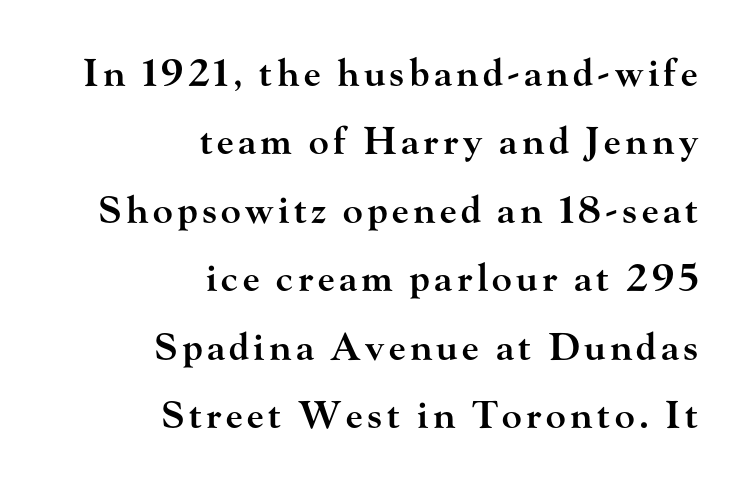
{"serif": "yes", "italic": "no", "bold": "semi", "weight": "semibold", "width": "wide", "stroke_contrast": "high", "x_height": "small", "monospaced": "no", "underline": "no", "align": "right", "line_spacing_ratio": 1.85, "glyph_px": 37}
